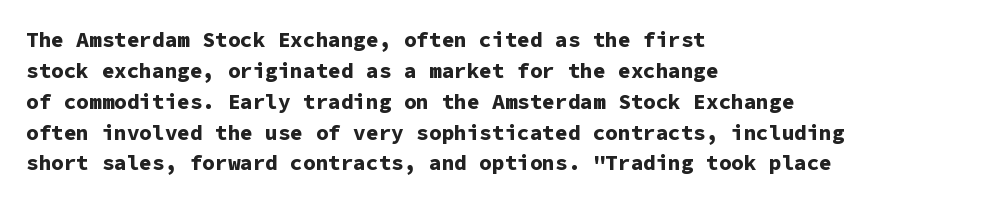
{"italic": "no", "bold": "yes", "underline": "no", "align": "left", "line_spacing": "normal", "line_spacing_ratio": 1.47, "letter_spacing": "normal", "letter_spacing_em": 0.0, "glyph_px": 21}
